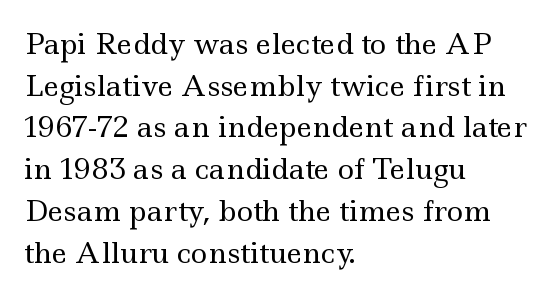
The image shows 28 px regular-weight, wide serif type, upright; set left-aligned, normal line spacing (1.49x), normal letter spacing, not underlined; a small x-height.
